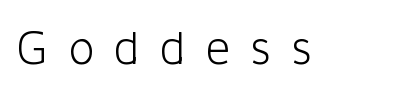
The image shows 49 px light sans-serif type, upright; set unusually wide letter spacing (+0.4 em), not underlined; low stroke contrast and a medium x-height.
